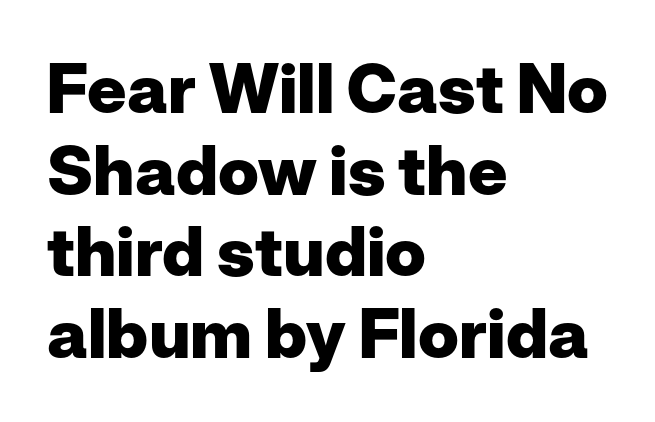
{"serif": "no", "italic": "no", "bold": "yes", "weight": "heavy", "width": "normal", "stroke_contrast": "low", "x_height": "medium", "monospaced": "no", "underline": "no", "align": "left", "line_spacing_ratio": 1.2, "letter_spacing": "normal", "letter_spacing_em": 0.0, "glyph_px": 68}
